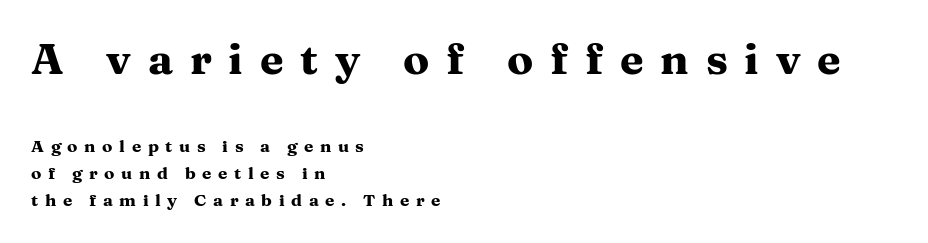
Q: Is the text bold? A: Yes.
Q: Is the text italic (slanted)? A: No, it is upright.
Q: Is the typeface a serif or a sans-serif typeface? A: Serif.
Q: Is the text underlined? A: No.
Q: How is the paragraph aligned? A: Left-aligned.
Q: Is the spacing between letters normal or unusually wide? A: Unusually wide.
Q: Is the spacing between lines tight, normal or loose? A: Normal.
Q: Which block of text is set in a larger size, the first (top) or the second (bottom)? A: The first (top) one.
Q: Width (condensed, normal, or wide)? A: Wide.
Q: Stroke contrast? A: Medium.
Q: x-height? A: Medium.
Q: Monospaced? A: No.
